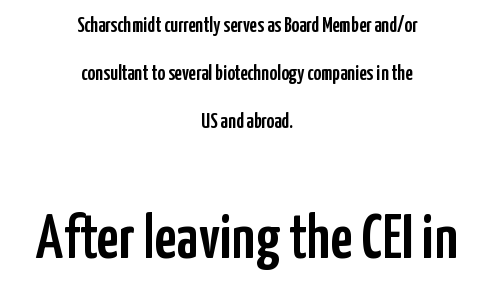
Just letters on the line, the space beneath them empty. The paragraph shown floats in the horizontal middle. The face used here appears at its bigger size in the lower chunk. Words appear dense and cohesive because spacing is normal. Students, observe: this is what heavily led, spacious text looks like. Character widths vary here, with narrow letters taking less room than wide ones.
